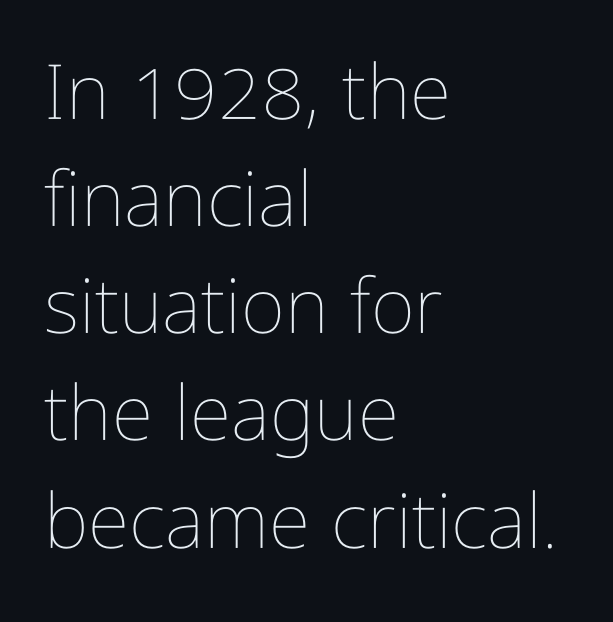
The image shows 76 px thin, condensed type, upright; set left-aligned, normal line spacing (1.41x), normal letter spacing, not underlined; low stroke contrast and a medium x-height.
